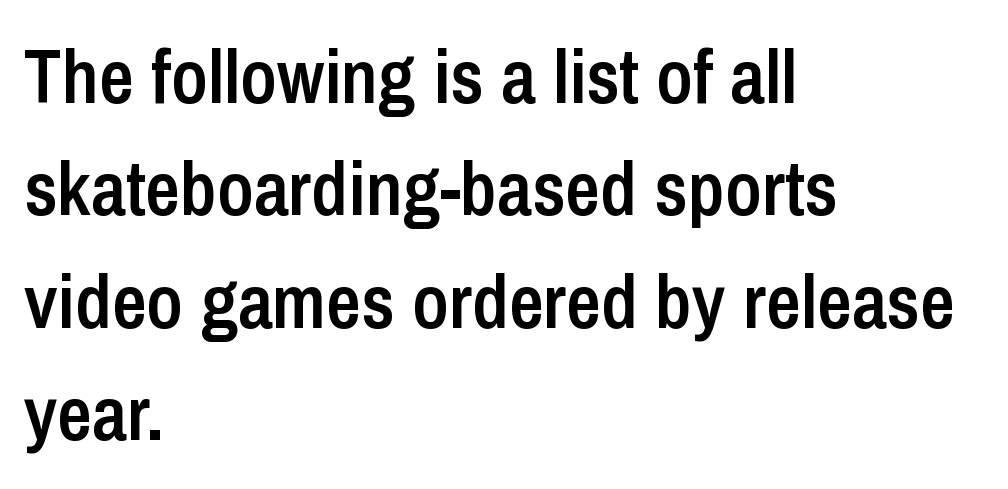
{"serif": "no", "italic": "no", "bold": "semi", "weight": "semibold", "width": "condensed", "stroke_contrast": "low", "x_height": "medium", "monospaced": "no", "underline": "no", "align": "left", "line_spacing": "normal", "line_spacing_ratio": 1.48, "letter_spacing": "normal", "letter_spacing_em": 0.0, "glyph_px": 76}
